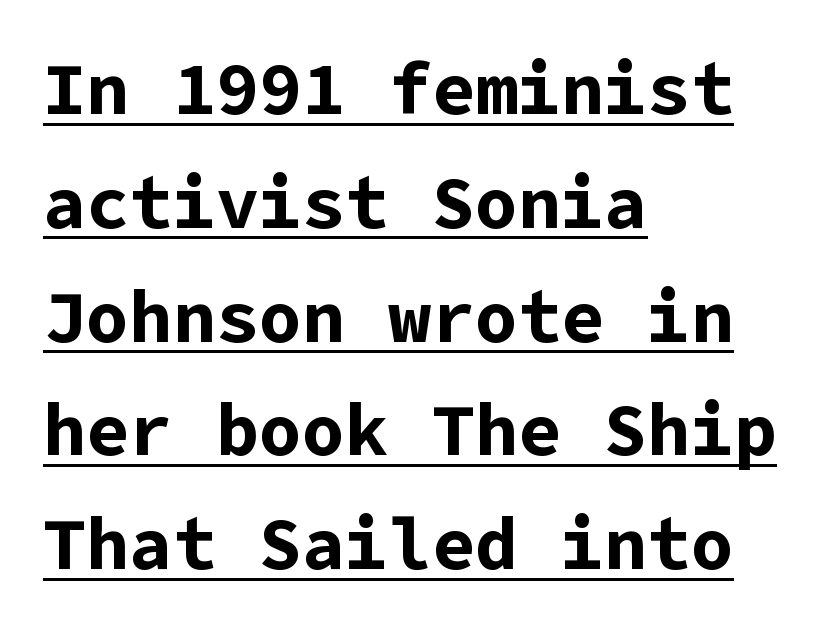
The image shows 72 px bold sans-serif type, upright; set left-aligned, normal line spacing (1.58x), normal letter spacing, underlined; low stroke contrast and a medium x-height.
